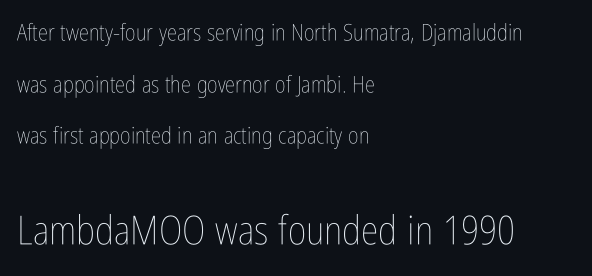
{"italic": "no", "bold": "no", "weight": "thin", "width": "condensed", "stroke_contrast": "low", "x_height": "medium", "monospaced": "no", "underline": "no", "align": "left", "line_spacing": "loose", "line_spacing_ratio": 2.24, "letter_spacing": "normal", "letter_spacing_em": 0.0, "larger_block": "second", "size_ratio": 1.74, "glyph_px": 40}
